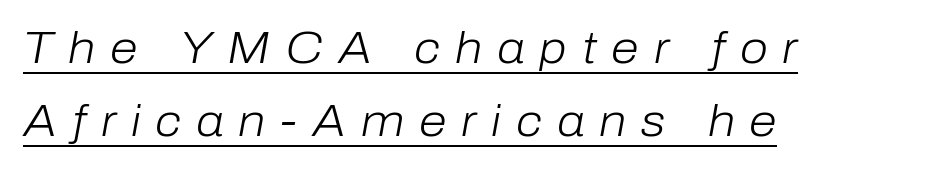
The image shows 45 px light type, italic (leaning right); set left-aligned, normal line spacing (1.62x), unusually wide letter spacing (+0.33 em), underlined; low stroke contrast and a medium x-height.
